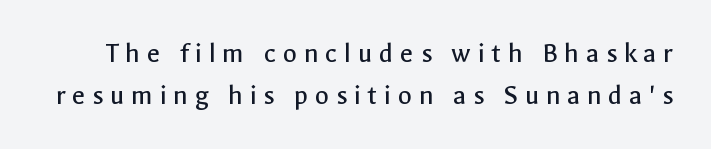
No feet cap the strokes, marking this as sans-serif type. Heft: none added — not bold. A roman cut, with each character standing at attention. How would I describe the line gaps? Plain and ordinary. Beneath every word, the page is bare.
